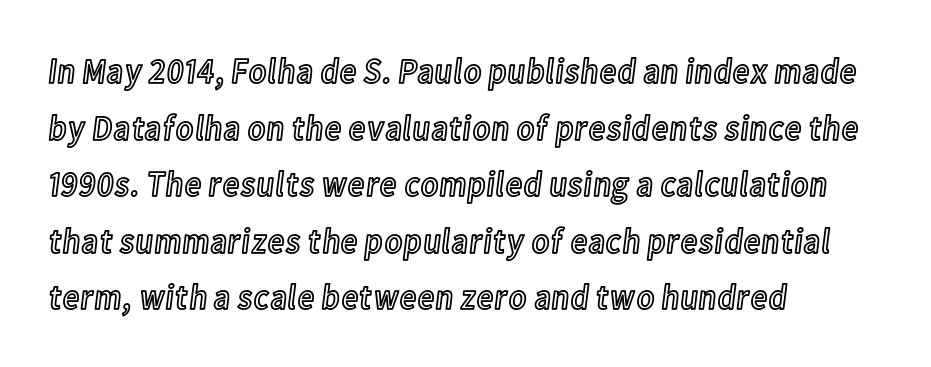
{"width": "condensed", "x_height": "medium", "monospaced": "no", "underline": "no", "align": "left", "line_spacing": "normal", "line_spacing_ratio": 1.57, "letter_spacing": "normal", "letter_spacing_em": 0.0, "glyph_px": 36}
